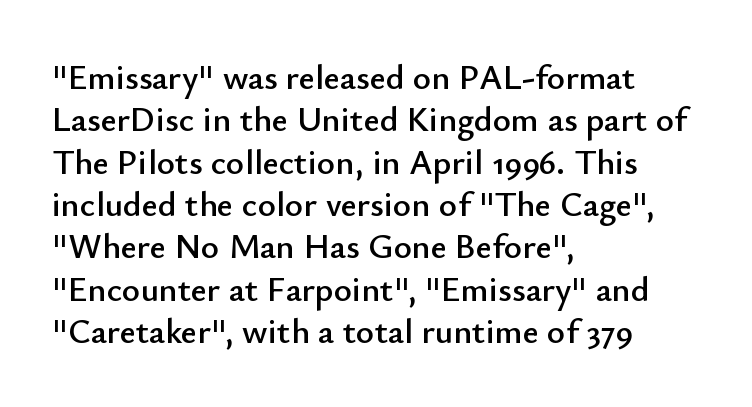
{"serif": "no", "italic": "no", "width": "normal", "stroke_contrast": "low", "x_height": "small", "monospaced": "no", "underline": "no", "align": "left", "line_spacing_ratio": 1.21, "letter_spacing": "normal", "letter_spacing_em": 0.0, "glyph_px": 35}
